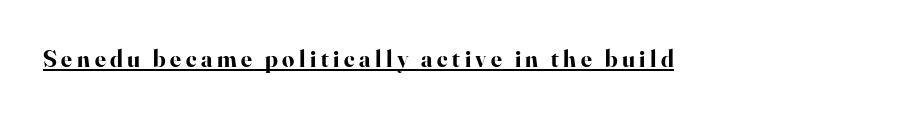
The image shows 24 px bold type, upright; set underlined.
